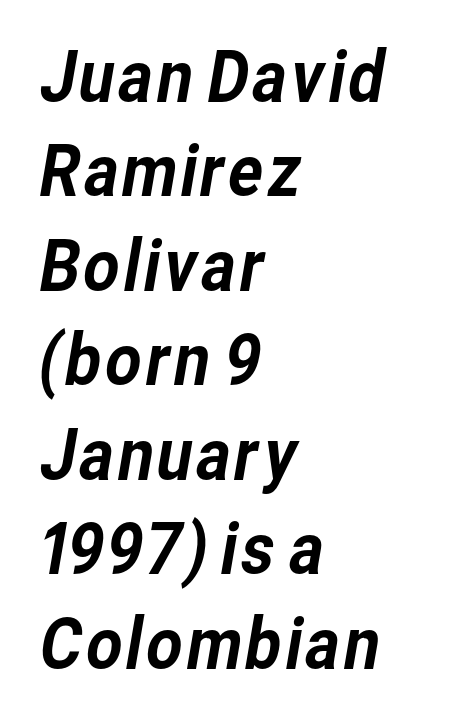
Q: Is the typeface a serif or a sans-serif typeface? A: Sans-serif.
Q: Is the text underlined? A: No.
Q: How is the paragraph aligned? A: Left-aligned.
Q: Is the spacing between letters normal or unusually wide? A: Normal.
Q: Is the spacing between lines tight, normal or loose? A: Normal.
Q: Width (condensed, normal, or wide)? A: Normal.
Q: Stroke contrast? A: Low.
Q: x-height? A: Medium.
Q: Monospaced? A: No.
